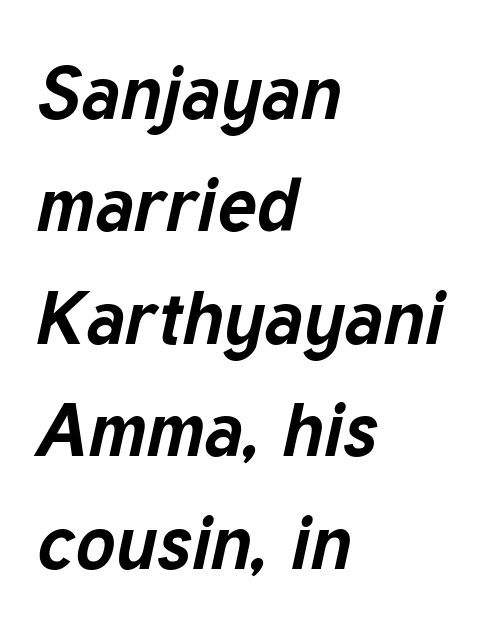
The passage shown is emphatically bold. Evenly set lines give the paragraph a standard silhouette. The baseline area is clear. The letters advance in unequal steps, a hallmark of proportional type.
